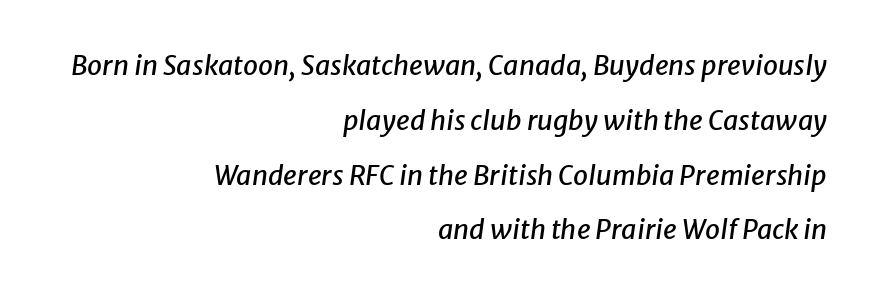
The image shows 27 px text type, italic (leaning right); set right-aligned, loose line spacing (2.03x), normal letter spacing, not underlined.
